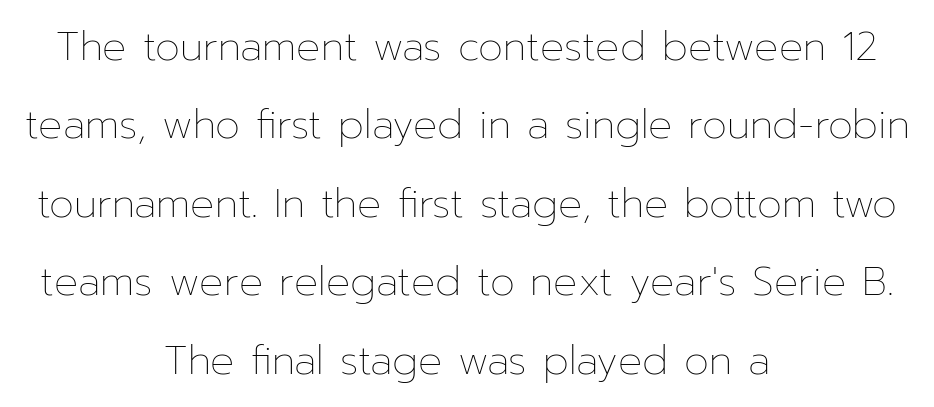
The image shows 40 px thin type, upright; set centered, loose line spacing (1.96x), normal letter spacing, not underlined; low stroke contrast and a medium x-height.
